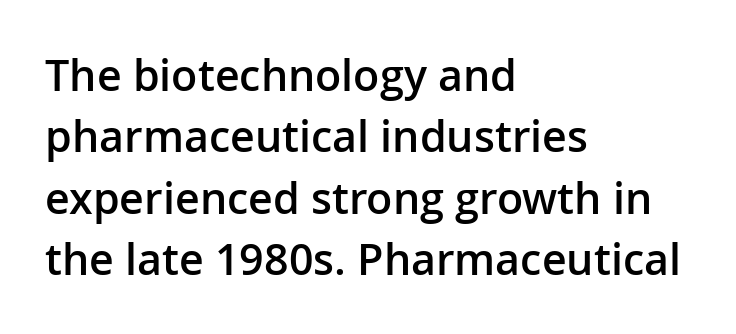
Q: Is the text bold? A: Semi-bold.
Q: Is the text italic (slanted)? A: No, it is upright.
Q: Is the typeface a serif or a sans-serif typeface? A: Sans-serif.
Q: Is the text underlined? A: No.
Q: How is the paragraph aligned? A: Left-aligned.
Q: Is the spacing between letters normal or unusually wide? A: Normal.
Q: Is the spacing between lines tight, normal or loose? A: Normal.
Q: Width (condensed, normal, or wide)? A: Normal.
Q: Stroke contrast? A: Low.
Q: x-height? A: Medium.
Q: Monospaced? A: No.
